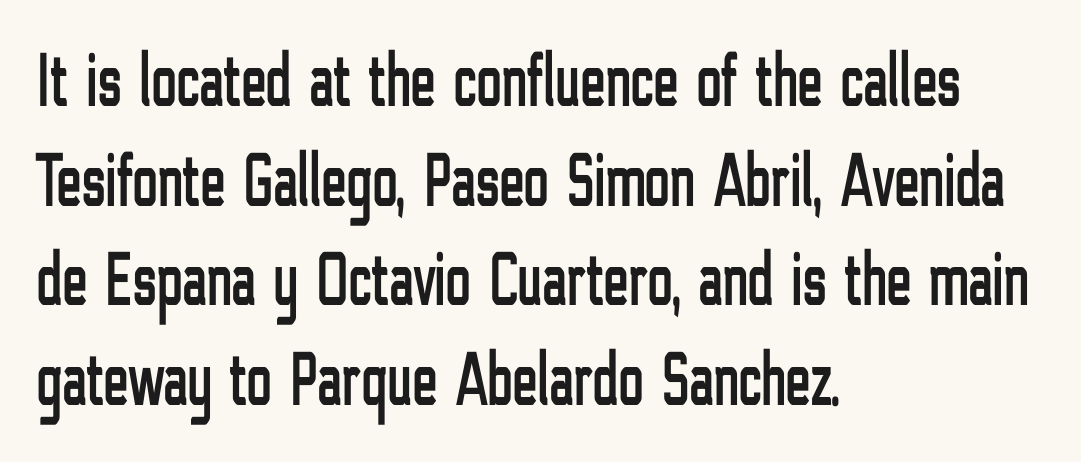
Q: Is the text italic (slanted)? A: No, it is upright.
Q: Is the typeface a serif or a sans-serif typeface? A: Sans-serif.
Q: Is the text underlined? A: No.
Q: How is the paragraph aligned? A: Left-aligned.
Q: Is the spacing between letters normal or unusually wide? A: Normal.
Q: Is the spacing between lines tight, normal or loose? A: Normal.
Q: Width (condensed, normal, or wide)? A: Condensed.
Q: Stroke contrast? A: Low.
Q: x-height? A: Medium.
Q: Monospaced? A: No.
